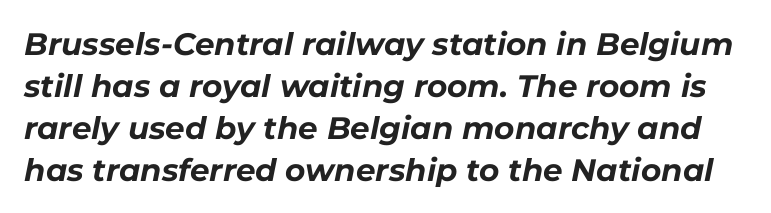
Q: Is the text bold? A: Yes.
Q: Is the text italic (slanted)? A: Yes, it leans right by about 11 degrees.
Q: Is the text underlined? A: No.
Q: Is the spacing between letters normal or unusually wide? A: Normal.
Q: Is the spacing between lines tight, normal or loose? A: Normal.
Q: Width (condensed, normal, or wide)? A: Normal.
Q: Stroke contrast? A: Low.
Q: x-height? A: Medium.
Q: Monospaced? A: No.
